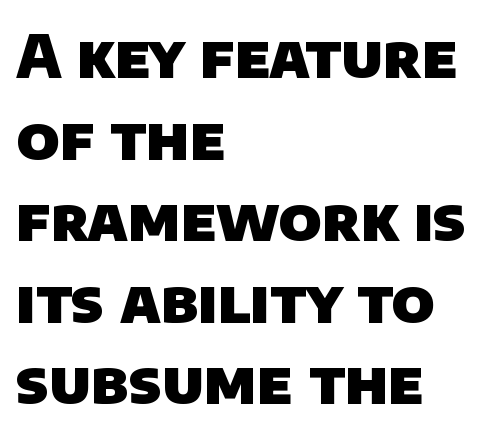
Descenders are the only things crossing below the line. Nobody touched the tracking dial on this one. The face used here is proportionally spaced, like ordinary book or web type. These lines stack with their left ends in a neat column. The leading is moderate, giving the passage an even texture.
